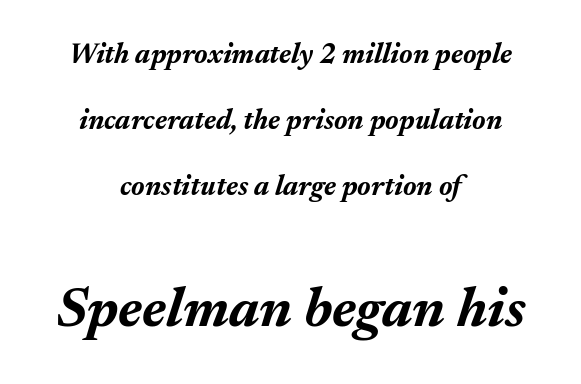
The image shows 56 px bold type, italic (leaning right); set centered, loose line spacing (2.35x), normal letter spacing, not underlined; the second (bottom) block is 2.0x larger; medium stroke contrast and a medium x-height.
